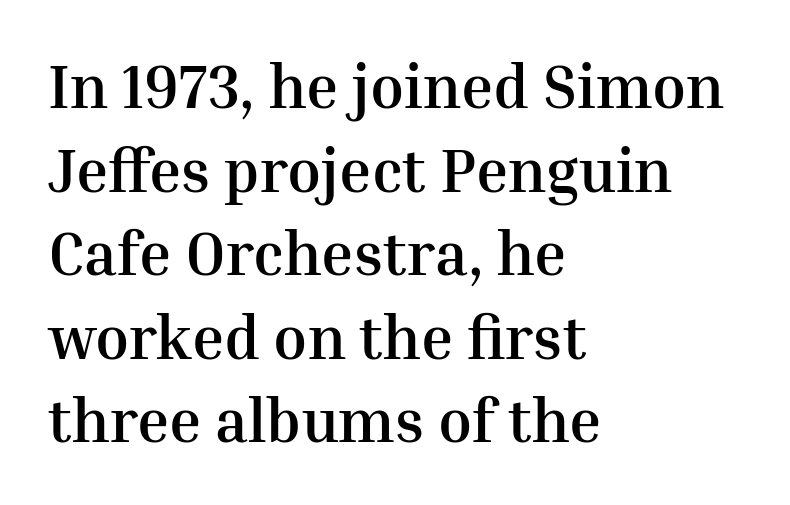
A full-strength bold gives these letters their thick strokes. A student would call this left alignment; a typographer would say flush left, rag right. You can tell it's not italic because the verticals are truly vertical. The line-height multiplier appears to be the usual default. Anything drawn beneath the words? Only blank space. Honestly, the letter spacing is just normal — you wouldn't notice it.
